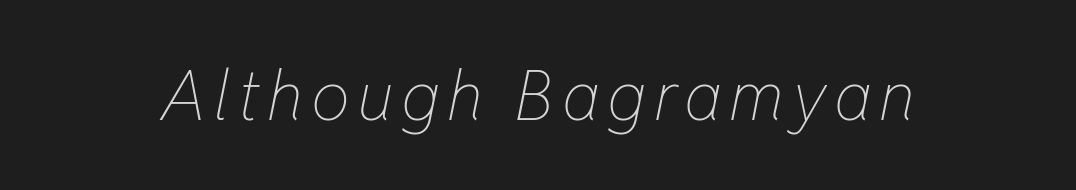
{"italic": "yes", "lean": "right", "slant_degrees": 11, "bold": "no", "weight": "thin", "width": "condensed", "stroke_contrast": "low", "x_height": "medium", "monospaced": "no", "underline": "no", "glyph_px": 69}
